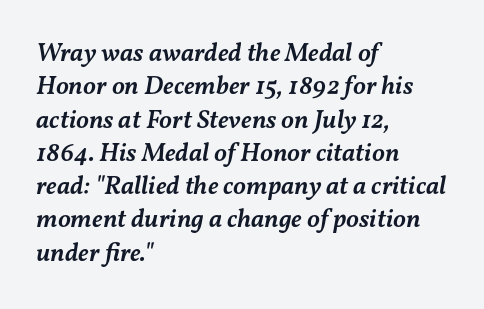
{"italic": "yes", "lean": "right", "slant_degrees": 11, "bold": "semi", "underline": "no", "align": "left", "line_spacing": "normal", "line_spacing_ratio": 1.28, "letter_spacing": "normal", "letter_spacing_em": 0.0, "glyph_px": 26}
